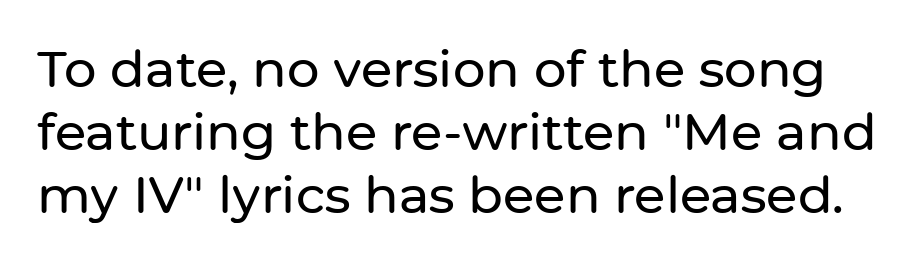
{"serif": "no", "italic": "no", "width": "normal", "stroke_contrast": "low", "x_height": "medium", "monospaced": "no", "underline": "no", "line_spacing_ratio": 1.24, "letter_spacing": "normal", "letter_spacing_em": 0.0, "glyph_px": 51}
